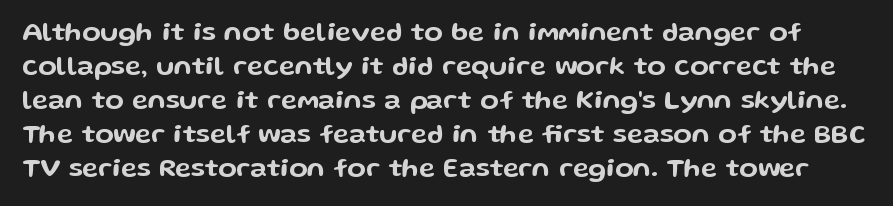
The image shows 27 px text type, upright; set normal line spacing (1.26x), normal letter spacing, not underlined.
